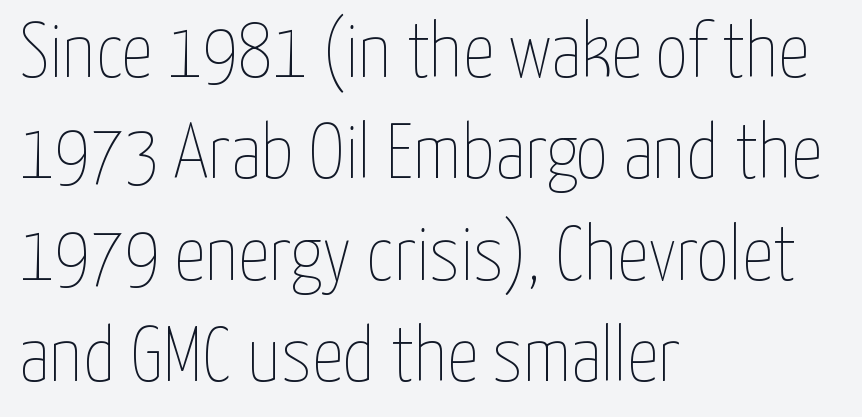
The specimen reads as upright at a glance. The passage shown is typed in a proportional face where columns would drift. Which margin do the lines hug? The left one — the right edge is uneven. Each stroke keeps to a modest, everyday thickness or less. Vertical spacing — default. Students, note that the glyphs here touch the page at normal intervals.
